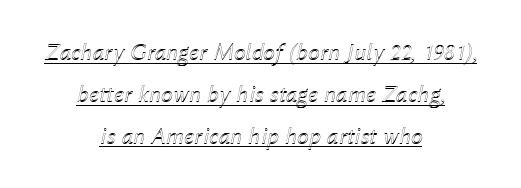
The image shows 24 px text type, italic (leaning right); set centered, line spacing 1.74x, normal letter spacing, underlined.
